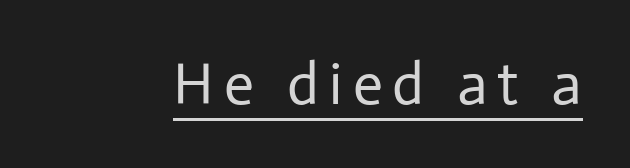
Q: Is the text bold? A: No.
Q: Is the text italic (slanted)? A: No, it is upright.
Q: Is the typeface a serif or a sans-serif typeface? A: Sans-serif.
Q: Is the text underlined? A: Yes.
Q: Width (condensed, normal, or wide)? A: Normal.
Q: Stroke contrast? A: Low.
Q: x-height? A: Medium.
Q: Monospaced? A: No.
